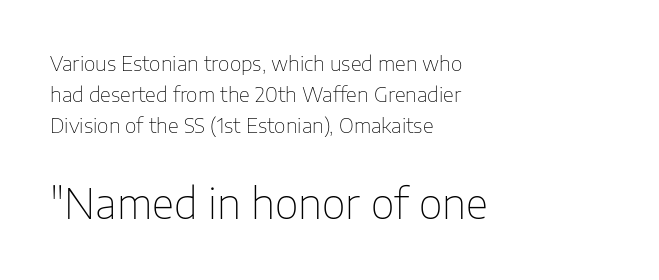
Q: Is the text bold? A: No.
Q: Is the text italic (slanted)? A: No, it is upright.
Q: Is the typeface a serif or a sans-serif typeface? A: Sans-serif.
Q: Is the text underlined? A: No.
Q: How is the paragraph aligned? A: Left-aligned.
Q: Is the spacing between letters normal or unusually wide? A: Normal.
Q: Is the spacing between lines tight, normal or loose? A: Normal.
Q: Which block of text is set in a larger size, the first (top) or the second (bottom)? A: The second (bottom) one.
Q: Width (condensed, normal, or wide)? A: Normal.
Q: Stroke contrast? A: Low.
Q: x-height? A: Medium.
Q: Monospaced? A: No.
